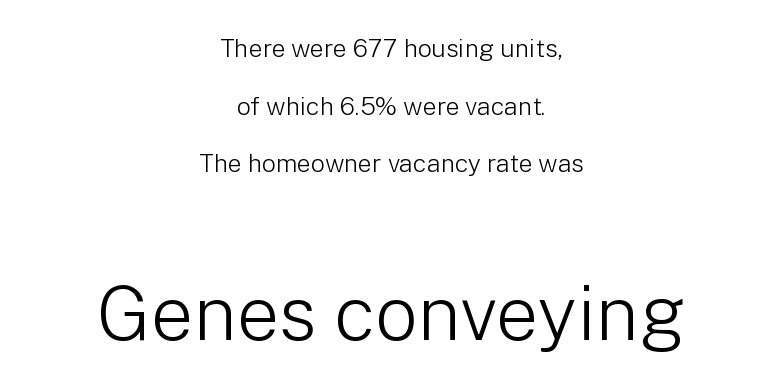
Serifs: no, the terminals of the letterforms are clean. Compared with a typical body face, this is equally light or lighter still. Character size in the trailing block exceeds that of the leading block. The rendering uses natural spacing where letterforms have individual widths. Honestly, the rows look like they've been pulled way apart. This sample uses plain, unmodified letter spacing.
